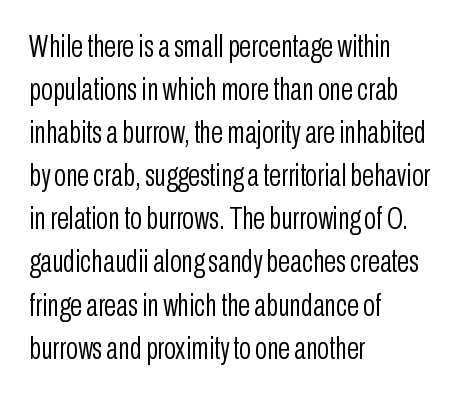
{"serif": "no", "italic": "no", "bold": "no", "weight": "light", "width": "condensed", "stroke_contrast": "low", "x_height": "medium", "monospaced": "no", "underline": "no", "align": "left", "line_spacing": "normal", "line_spacing_ratio": 1.39, "letter_spacing": "normal", "letter_spacing_em": 0.0, "glyph_px": 31}
